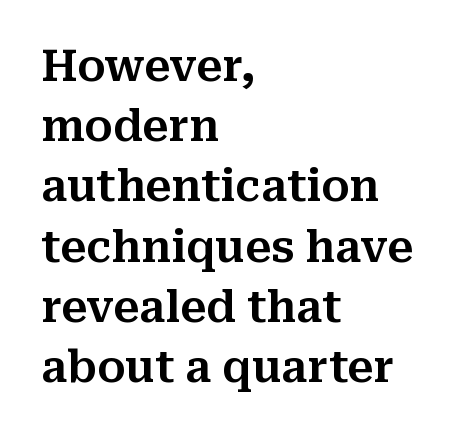
How are the letters spaced? Ordinarily, with no added tracking. Do the letters lean? They stand straight. The paragraph has a hard left edge and a soft right edge. Bare-footed words on every line. The type family on display is of the serif kind. The letters advance in unequal steps, a hallmark of proportional type.
